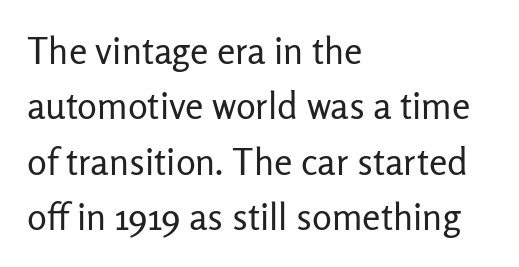
Q: Is the text bold? A: No.
Q: Is the text italic (slanted)? A: No, it is upright.
Q: Is the typeface a serif or a sans-serif typeface? A: Sans-serif.
Q: Is the text underlined? A: No.
Q: How is the paragraph aligned? A: Left-aligned.
Q: Is the spacing between letters normal or unusually wide? A: Normal.
Q: Is the spacing between lines tight, normal or loose? A: Normal.
Q: Width (condensed, normal, or wide)? A: Normal.
Q: Stroke contrast? A: Low.
Q: x-height? A: Medium.
Q: Monospaced? A: No.
